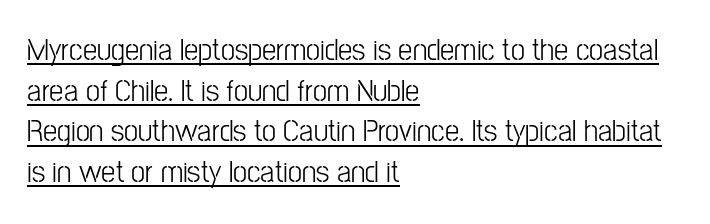
The image shows 32 px light, condensed sans-serif type, upright; set left-aligned, normal line spacing (1.27x), normal letter spacing, underlined; low stroke contrast and a medium x-height.
